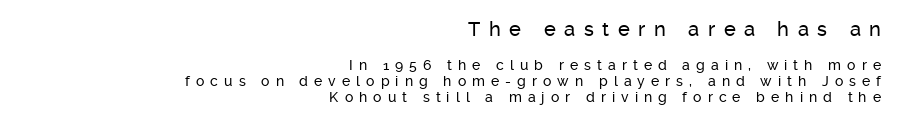
{"italic": "no", "underline": "no", "align": "right", "line_spacing": "tight", "line_spacing_ratio": 1.14, "letter_spacing": "wide", "letter_spacing_em": 0.43, "larger_block": "first", "size_ratio": 1.43, "glyph_px": 20}
